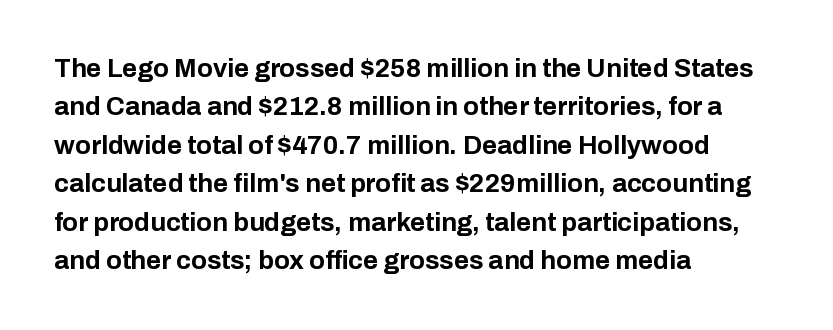
A typesetter would mark this as roman, not italic. Rule under the text: the space is simply empty. Layout note: lines flush left. The designer left line spacing at the default. What weight is shown? A full bold with thick strokes. This sample uses plain, unmodified letter spacing.
